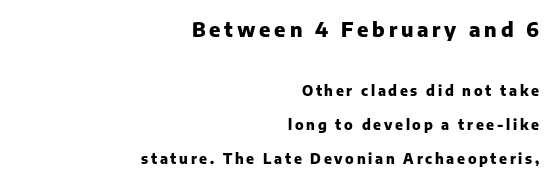
The image shows 20 px bold type, upright; set right-aligned, loose line spacing (2.43x), not underlined; the first (top) block is 1.43x larger.
